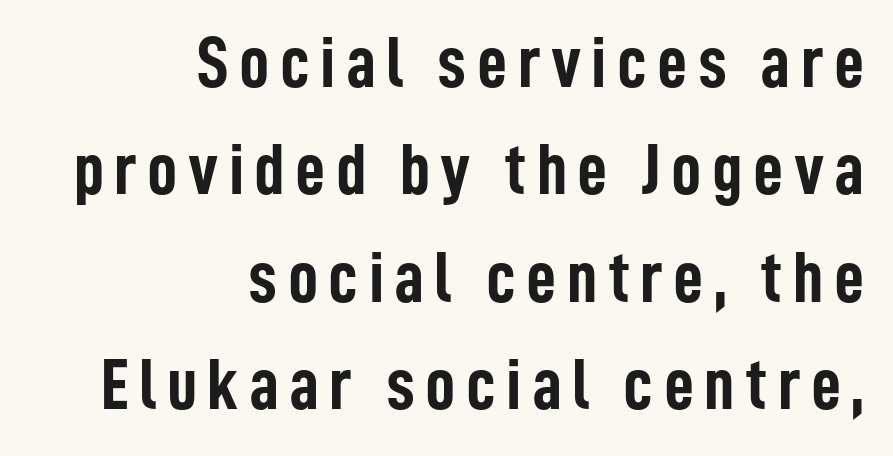
The image shows 74 px semibold, condensed sans-serif type, upright; set right-aligned, normal line spacing (1.45x), not underlined; low stroke contrast and a medium x-height.
